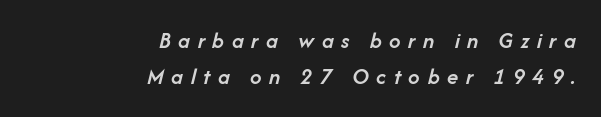
Tracking here is generous; glyphs stand well apart from one another. Notice how the stems are inclined rather than vertical — that's the hallmark of italics. Is the block centered? No — it sits flush against the right margin. Firm but not heavy-handed strokes: this text is semibold.
